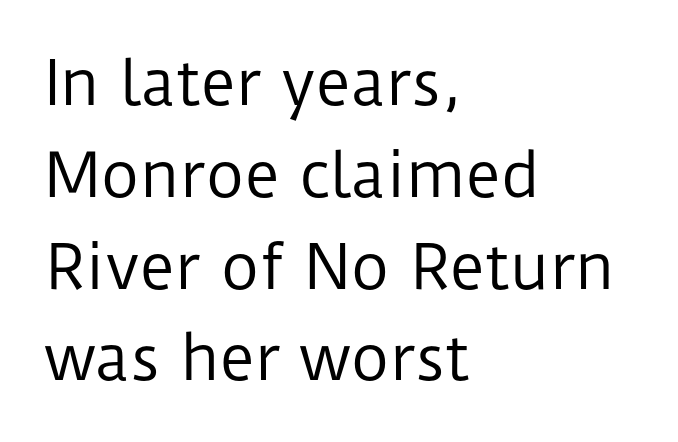
{"serif": "no", "italic": "no", "bold": "no", "weight": "regular", "width": "normal", "stroke_contrast": "low", "x_height": "medium", "monospaced": "no", "underline": "no", "align": "left", "line_spacing": "normal", "line_spacing_ratio": 1.53, "letter_spacing": "normal", "letter_spacing_em": 0.0, "glyph_px": 60}
